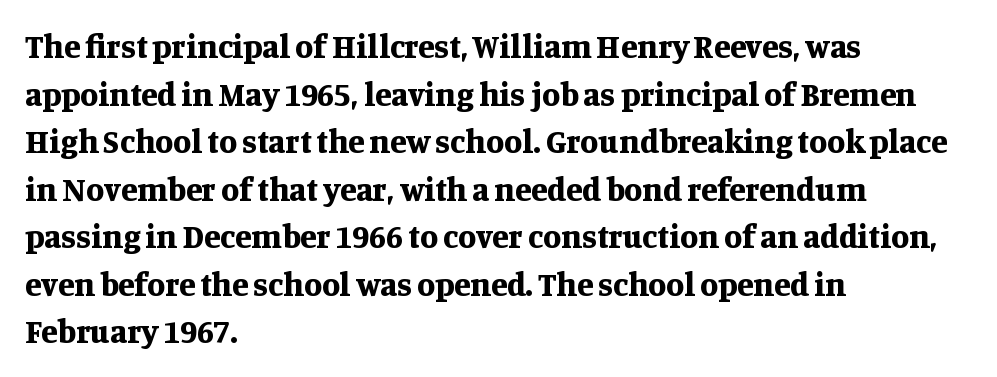
The image shows 33 px bold serif type, upright; set left-aligned, normal line spacing (1.44x), normal letter spacing, not underlined; medium stroke contrast and a large x-height.
